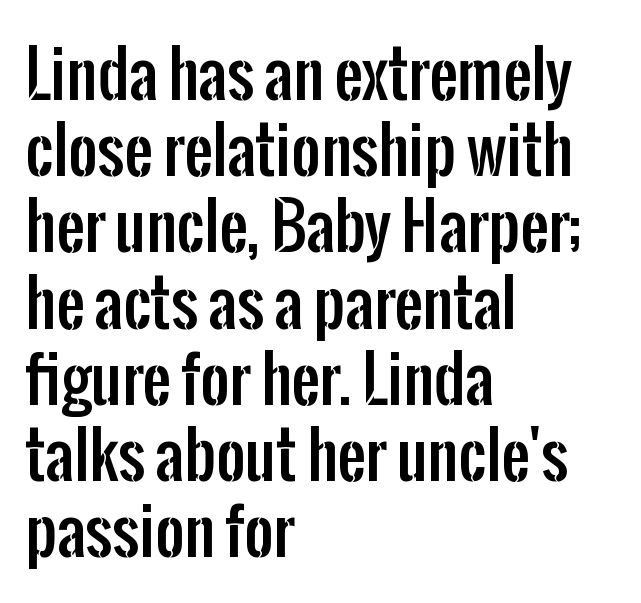
Descender tails drop into unmarked territory. This sample uses an upright cut, with every glyph sitting square on the baseline. Proportional: the letters do not fall into vertical columns. What stands out about the letter spacing? Nothing — it is the standard amount.
